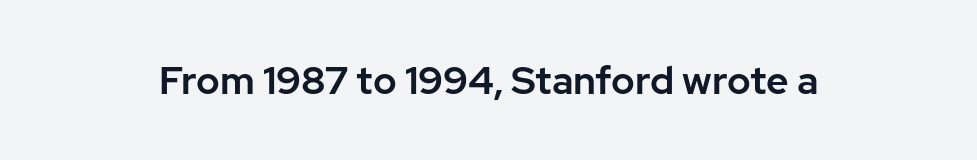
{"serif": "no", "italic": "no", "width": "normal", "stroke_contrast": "low", "x_height": "medium", "monospaced": "no", "underline": "no", "letter_spacing": "normal", "letter_spacing_em": 0.0, "glyph_px": 39}
